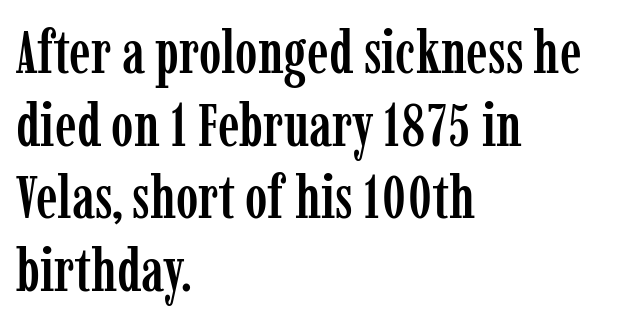
The image shows 60 px condensed serif type, upright; set left-aligned, line spacing 1.21x, normal letter spacing, not underlined; low stroke contrast and a medium x-height.
